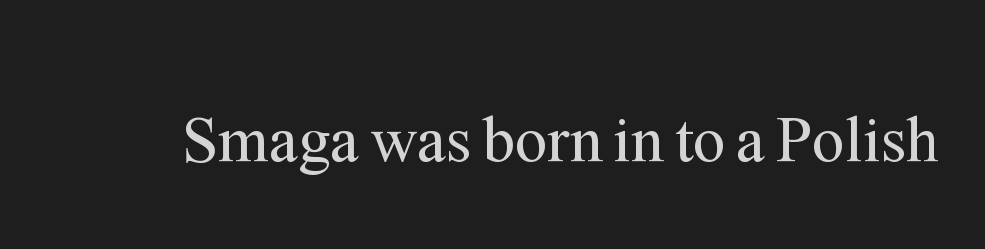
Q: Is the text bold? A: No.
Q: Is the text italic (slanted)? A: No, it is upright.
Q: Is the typeface a serif or a sans-serif typeface? A: Serif.
Q: Is the text underlined? A: No.
Q: Is the spacing between letters normal or unusually wide? A: Normal.
Q: Width (condensed, normal, or wide)? A: Normal.
Q: Stroke contrast? A: Medium.
Q: x-height? A: Medium.
Q: Monospaced? A: No.
